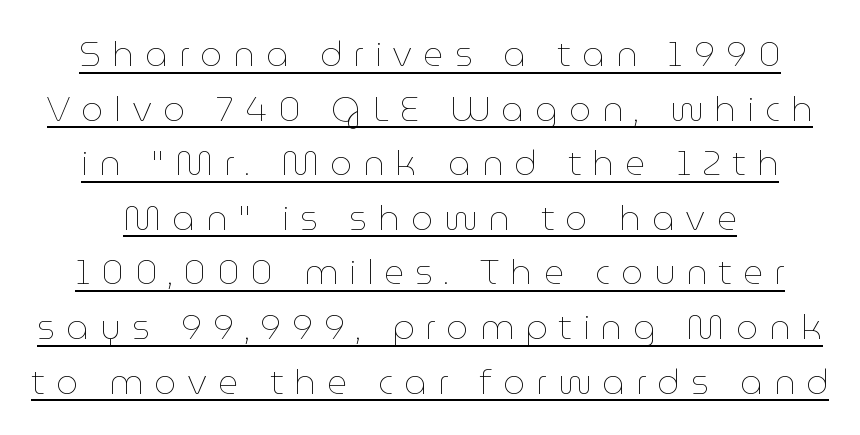
The image shows 35 px thin type, upright; set normal line spacing (1.56x), unusually wide letter spacing (+0.31 em), underlined; low stroke contrast and a medium x-height.
